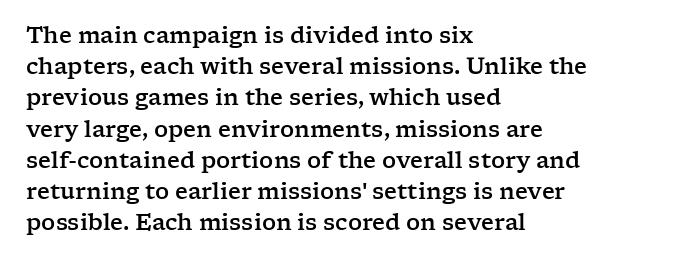
Nope, not italic — everything's standing straight. You could call the tracking neutral — neither tight nor loose. Descenders hang freely into open space. Vertical spacing — default. The compositor pushed each line to the left boundary.
